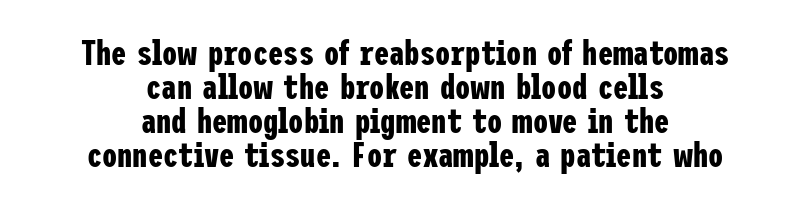
Q: Is the text bold? A: Yes.
Q: Is the text italic (slanted)? A: No, it is upright.
Q: Is the typeface a serif or a sans-serif typeface? A: Sans-serif.
Q: Is the text underlined? A: No.
Q: How is the paragraph aligned? A: Centered.
Q: Is the spacing between letters normal or unusually wide? A: Normal.
Q: Is the spacing between lines tight, normal or loose? A: Tight.
Q: Width (condensed, normal, or wide)? A: Condensed.
Q: Stroke contrast? A: Low.
Q: x-height? A: Medium.
